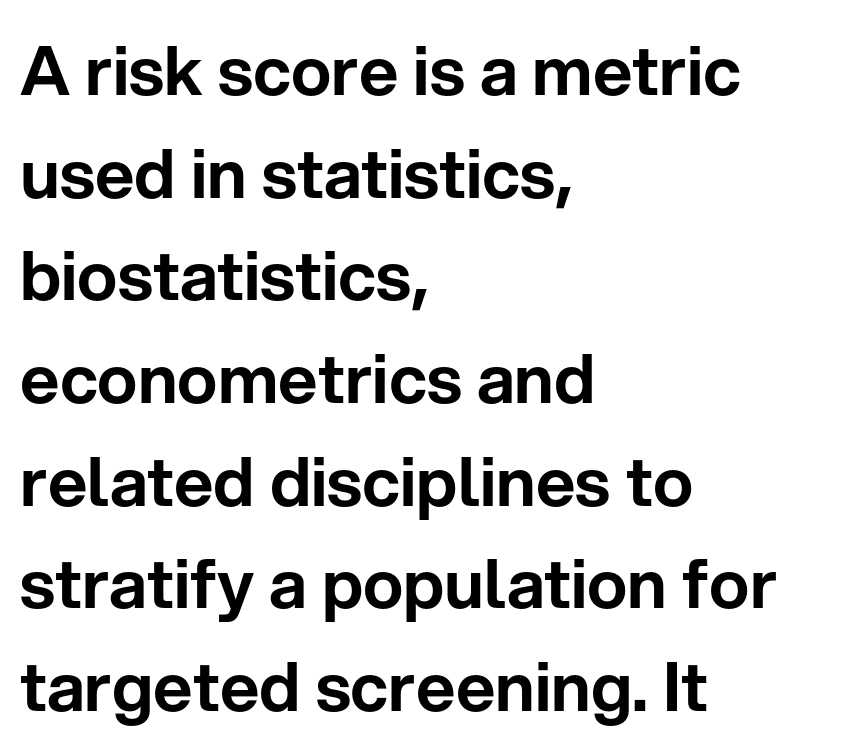
The image shows 68 px sans-serif type, upright; set left-aligned, normal line spacing (1.51x), normal letter spacing, not underlined; low stroke contrast and a medium x-height.
